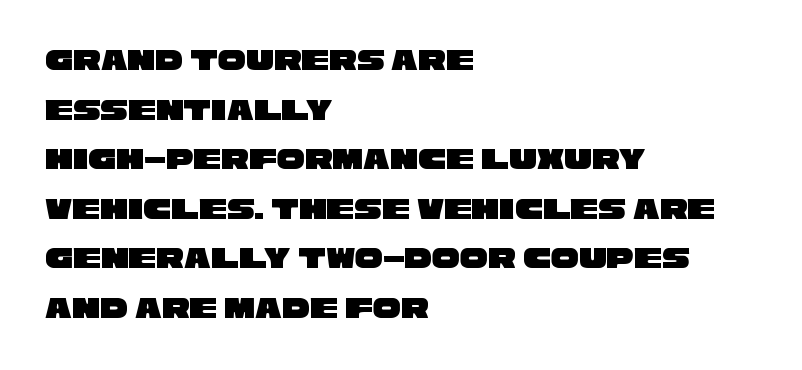
{"serif": "no", "width": "wide", "stroke_contrast": "low", "x_height": "large", "monospaced": "no", "underline": "no", "align": "left", "line_spacing": "normal", "line_spacing_ratio": 1.6, "letter_spacing": "normal", "letter_spacing_em": 0.0, "glyph_px": 31}
